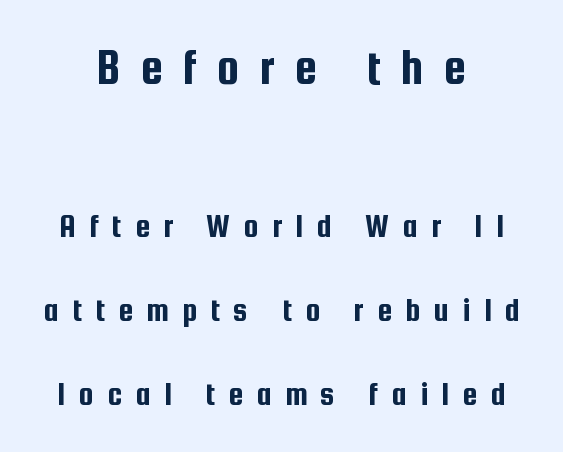
The image shows 51 px condensed sans-serif type, upright; set centered, loose line spacing (2.47x), unusually wide letter spacing (+0.39 em), not underlined; the first (top) block is 1.5x larger; low stroke contrast and a medium x-height.
